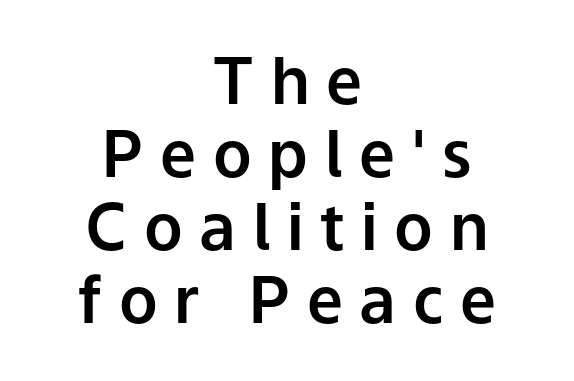
{"serif": "no", "italic": "no", "width": "normal", "stroke_contrast": "low", "x_height": "medium", "monospaced": "no", "underline": "no", "align": "center", "line_spacing": "tight", "line_spacing_ratio": 1.14, "letter_spacing": "wide", "letter_spacing_em": 0.26, "glyph_px": 64}
